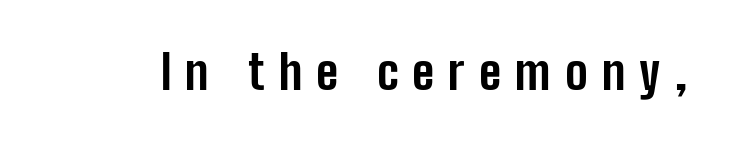
Q: Is the text bold? A: Yes.
Q: Is the text italic (slanted)? A: No, it is upright.
Q: Is the typeface a serif or a sans-serif typeface? A: Sans-serif.
Q: Is the text underlined? A: No.
Q: Is the spacing between letters normal or unusually wide? A: Unusually wide.
Q: Width (condensed, normal, or wide)? A: Condensed.
Q: Stroke contrast? A: Low.
Q: x-height? A: Medium.
Q: Monospaced? A: No.
